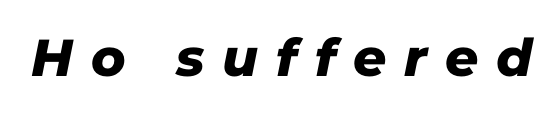
{"serif": "no", "width": "normal", "stroke_contrast": "low", "x_height": "medium", "monospaced": "no", "underline": "no", "letter_spacing": "wide", "letter_spacing_em": 0.34, "glyph_px": 52}
